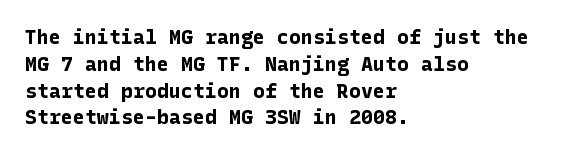
{"italic": "no", "bold": "yes", "underline": "no", "align": "left", "line_spacing": "normal", "line_spacing_ratio": 1.34, "letter_spacing": "normal", "letter_spacing_em": 0.0, "glyph_px": 20}
